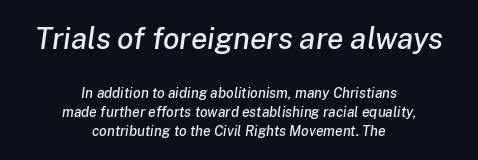
The image shows 30 px text type, italic (leaning right); set centered, normal line spacing (1.34x), normal letter spacing, not underlined; the first (top) block is 2.14x larger; low stroke contrast and a medium x-height.
